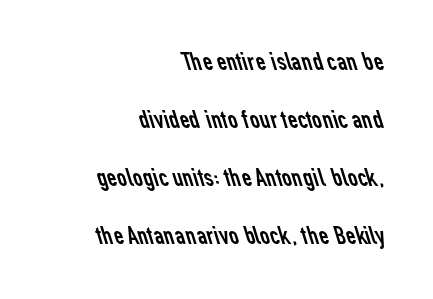
Vertically, the passage feels expansive, rows floating well apart. Summary of weight: not heavy and not bold. Underlining? Definitely not there. Leftover space on each line is placed entirely before the opening word. Letter spacing: default.
